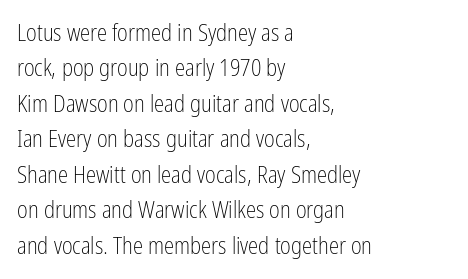
{"italic": "no", "bold": "no", "underline": "no", "align": "left", "line_spacing": "normal", "line_spacing_ratio": 1.54, "letter_spacing": "normal", "letter_spacing_em": 0.0, "glyph_px": 23}
